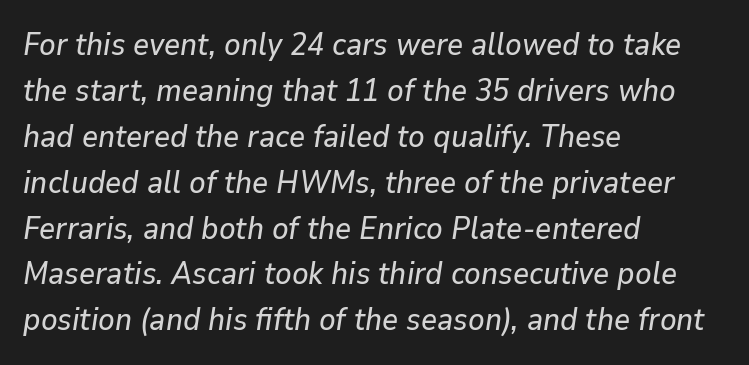
The image shows 31 px text type, italic (leaning right); set left-aligned, normal line spacing (1.48x), normal letter spacing, not underlined; low stroke contrast and a medium x-height.
